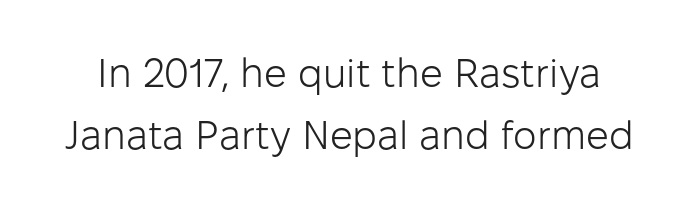
Q: Is the text bold? A: No.
Q: Is the text italic (slanted)? A: No, it is upright.
Q: Is the typeface a serif or a sans-serif typeface? A: Sans-serif.
Q: Is the text underlined? A: No.
Q: Is the spacing between letters normal or unusually wide? A: Normal.
Q: Is the spacing between lines tight, normal or loose? A: Normal.
Q: Width (condensed, normal, or wide)? A: Normal.
Q: Stroke contrast? A: Low.
Q: x-height? A: Medium.
Q: Monospaced? A: No.
